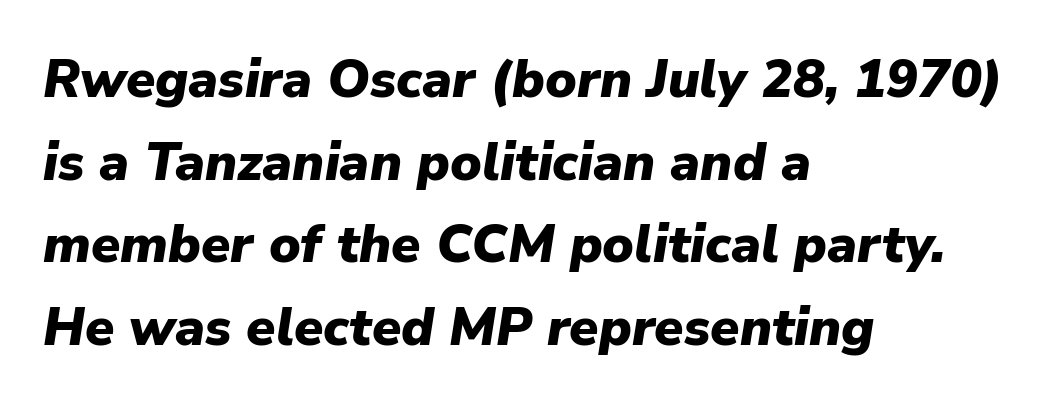
You'd pick this weight for a headline — it's a proper bold. The line texture is even and compact thanks to regular tracking. Regarding leading, the lines here are spaced in the standard way. The lines in this sample share a left origin and differ only in where they stop. This sample has the flowing, uneven cadence of proportional lettering.
